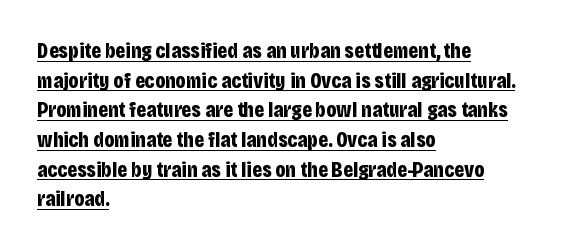
Q: Is the text bold? A: Yes.
Q: Is the text italic (slanted)? A: No, it is upright.
Q: Is the text underlined? A: Yes.
Q: How is the paragraph aligned? A: Left-aligned.
Q: Is the spacing between letters normal or unusually wide? A: Normal.
Q: Is the spacing between lines tight, normal or loose? A: Normal.
